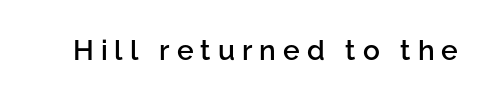
{"serif": "no", "italic": "no", "bold": "semi", "weight": "semibold", "width": "normal", "stroke_contrast": "low", "x_height": "medium", "monospaced": "no", "underline": "no", "letter_spacing": "wide", "letter_spacing_em": 0.25, "glyph_px": 28}
